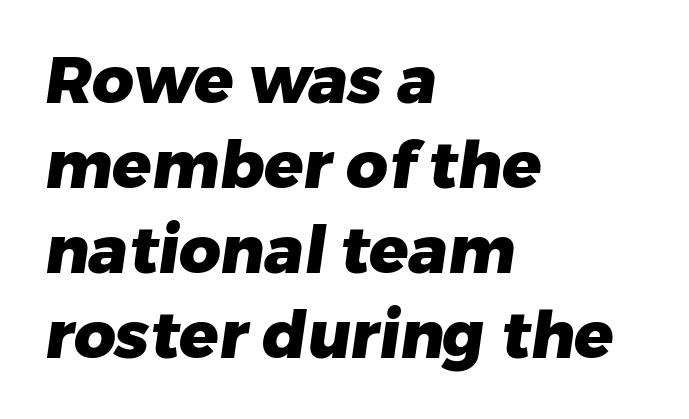
{"serif": "no", "bold": "yes", "weight": "heavy", "width": "normal", "stroke_contrast": "low", "x_height": "medium", "monospaced": "no", "underline": "no", "align": "left", "line_spacing": "normal", "line_spacing_ratio": 1.31, "letter_spacing": "normal", "letter_spacing_em": 0.0, "glyph_px": 65}
